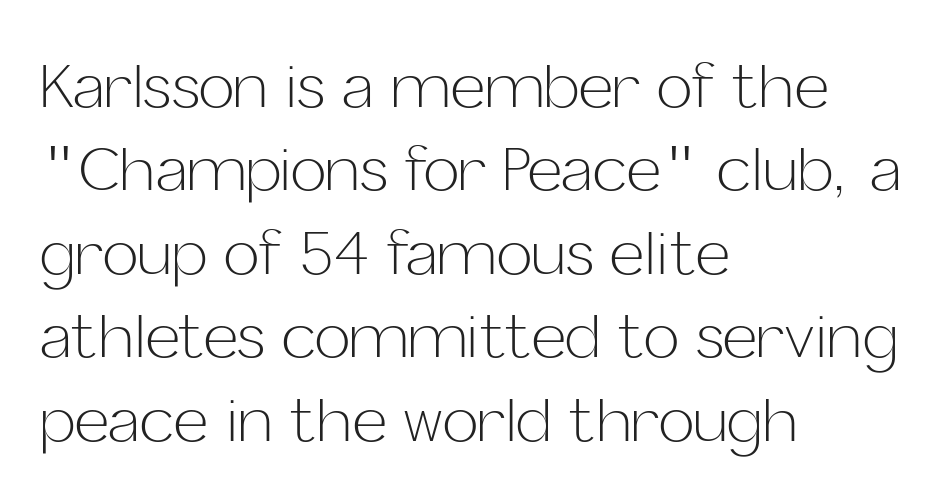
The image shows 60 px light sans-serif type, upright; set left-aligned, normal line spacing (1.39x), normal letter spacing, not underlined; low stroke contrast and a medium x-height.
